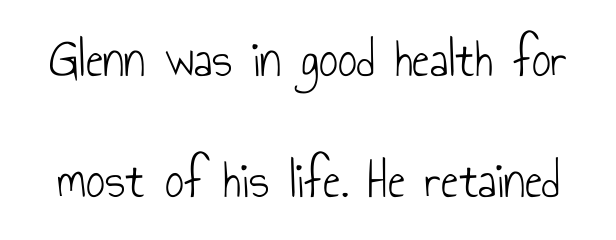
{"serif": "no", "italic": "no", "bold": "no", "weight": "light", "width": "condensed", "stroke_contrast": "low", "x_height": "small", "monospaced": "no", "underline": "no", "line_spacing": "loose", "line_spacing_ratio": 2.28, "letter_spacing": "normal", "letter_spacing_em": 0.0, "glyph_px": 53}
